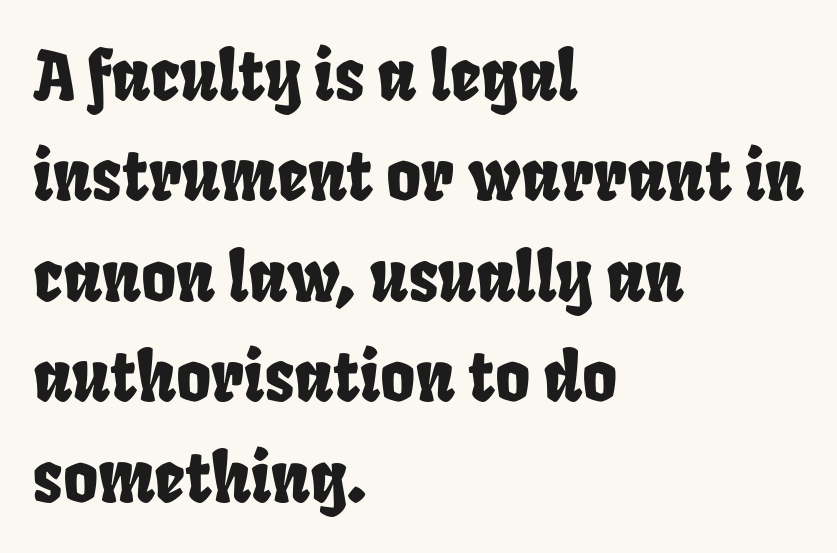
The image shows 67 px condensed sans-serif type; set left-aligned, normal line spacing (1.5x), normal letter spacing, not underlined; low stroke contrast and a large x-height.
